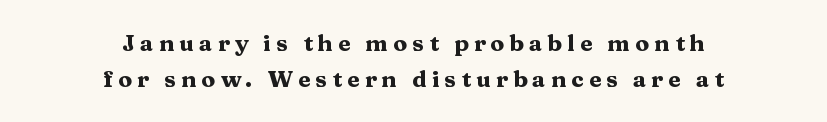
The image shows 23 px bold type, upright; set centered, normal line spacing (1.58x), unusually wide letter spacing (+0.22 em), not underlined.
